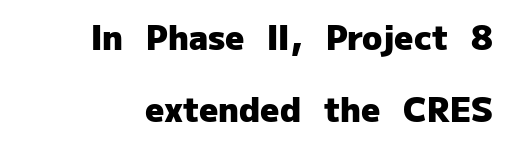
Q: Is the text bold? A: Yes.
Q: Is the text italic (slanted)? A: No, it is upright.
Q: Is the typeface a serif or a sans-serif typeface? A: Sans-serif.
Q: Is the text underlined? A: No.
Q: How is the paragraph aligned? A: Right-aligned.
Q: Is the spacing between letters normal or unusually wide? A: Normal.
Q: Is the spacing between lines tight, normal or loose? A: Loose.
Q: Width (condensed, normal, or wide)? A: Normal.
Q: Stroke contrast? A: Low.
Q: x-height? A: Medium.
Q: Monospaced? A: No.
